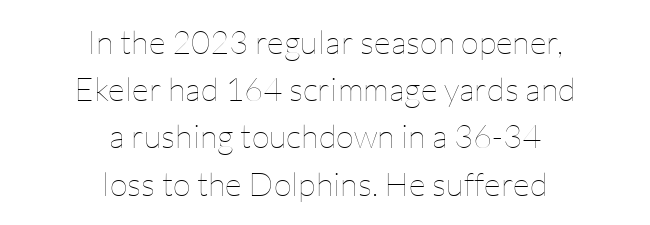
Q: Is the text bold? A: No.
Q: Is the text italic (slanted)? A: No, it is upright.
Q: Is the text underlined? A: No.
Q: How is the paragraph aligned? A: Centered.
Q: Is the spacing between letters normal or unusually wide? A: Normal.
Q: Is the spacing between lines tight, normal or loose? A: Normal.
Q: Width (condensed, normal, or wide)? A: Normal.
Q: Stroke contrast? A: Low.
Q: x-height? A: Medium.
Q: Monospaced? A: No.
